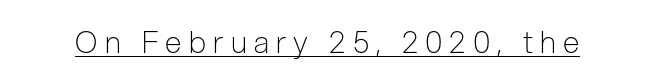
Unbolded letterforms with no extra heft. Glance below the letters and you will spot a drawn line. Think of a printed novel: that variable character pitch is what you see here. Are there feet on the stems? There aren't — it's a sans. This is roman type, the default non-slanted kind.
